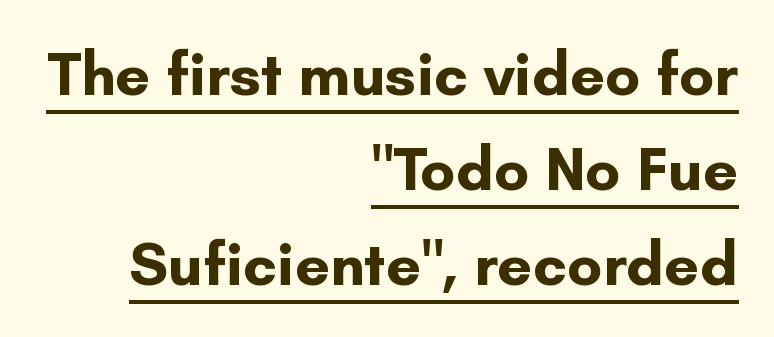
If you drew a ruler down the right edge, every line would touch it. If you measured baseline to baseline, you'd find a middling distance. You can tell from the bare stems that sans-serif type was used. The string is rendered with underlining switched on.
